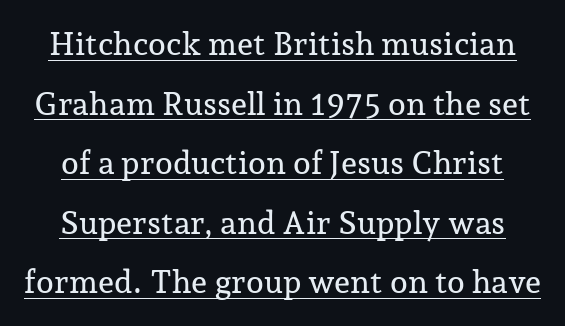
{"serif": "yes", "italic": "no", "width": "normal", "stroke_contrast": "low", "x_height": "medium", "monospaced": "no", "underline": "yes", "line_spacing_ratio": 1.86, "letter_spacing": "normal", "letter_spacing_em": 0.0, "glyph_px": 32}
